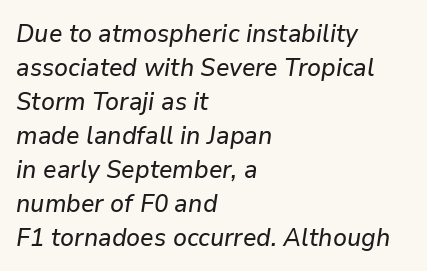
Rule under the text: the space is simply empty. Line starts are locked; line ends wander. Short note: letters normally spaced. Compared with ordinary roman type, these characters are visibly tilted. Summary of vertical rhythm: regular, with standard interline spacing.
